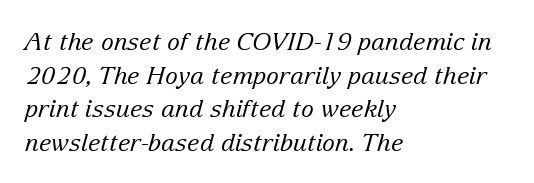
The string is rendered with underlining switched off. Italic? Definitely — the glyphs are oblique. Normally led — the rows are evenly, conventionally spaced. Heft: none added — not bold.
